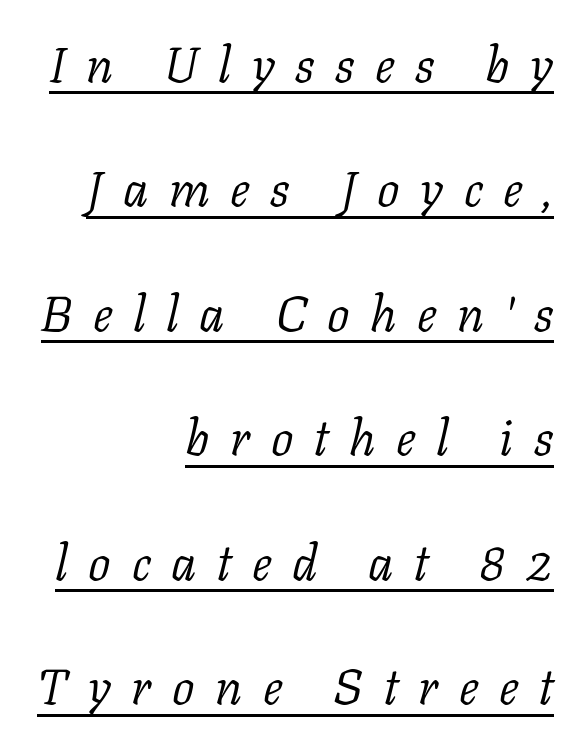
{"serif": "yes", "italic": "yes", "lean": "right", "slant_degrees": 11, "bold": "no", "weight": "light", "width": "normal", "stroke_contrast": "low", "x_height": "medium", "monospaced": "no", "underline": "yes", "align": "right", "line_spacing": "loose", "line_spacing_ratio": 2.49, "letter_spacing": "wide", "letter_spacing_em": 0.41, "glyph_px": 50}
